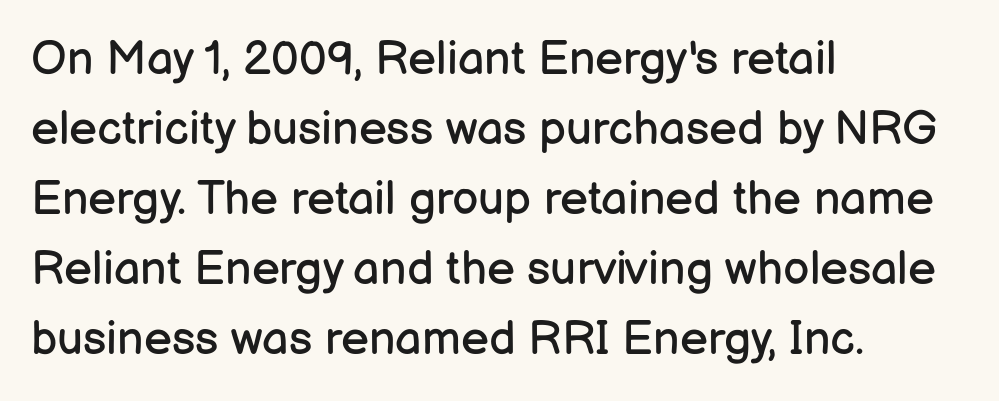
The image shows 47 px regular-weight sans-serif type, upright; set left-aligned, normal line spacing (1.49x), normal letter spacing, not underlined; low stroke contrast and a medium x-height.
